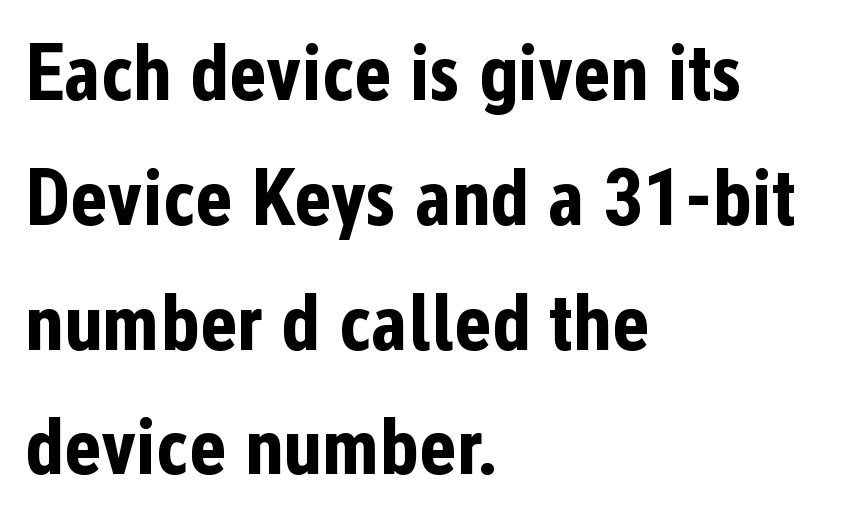
{"serif": "no", "italic": "no", "bold": "yes", "weight": "bold", "width": "condensed", "stroke_contrast": "low", "x_height": "medium", "monospaced": "no", "underline": "no", "align": "left", "line_spacing": "normal", "line_spacing_ratio": 1.56, "letter_spacing": "normal", "letter_spacing_em": 0.0, "glyph_px": 80}
